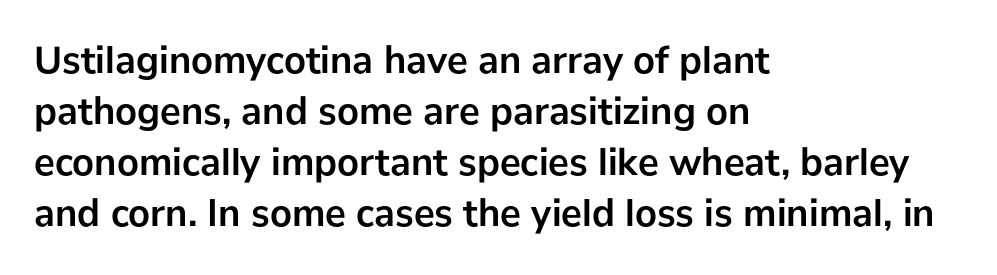
This is the regular roman posture of the typeface. The face used here is a sans, in the tradition of grotesques and geometrics. Each word holds together tightly as a unit, with standard inter-letter gaps. The gap between lines stays unmarked. Varying glyph widths throughout — classic text-font behaviour.
